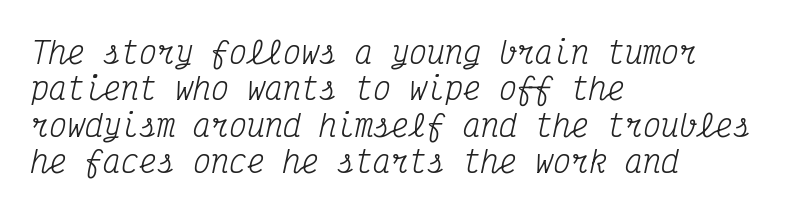
{"serif": "yes", "italic": "yes", "lean": "right", "slant_degrees": 12, "bold": "no", "weight": "regular", "width": "condensed", "stroke_contrast": "medium", "x_height": "medium", "monospaced": "yes", "underline": "no", "align": "left", "line_spacing_ratio": 1.21, "letter_spacing": "normal", "letter_spacing_em": 0.0, "glyph_px": 30}
